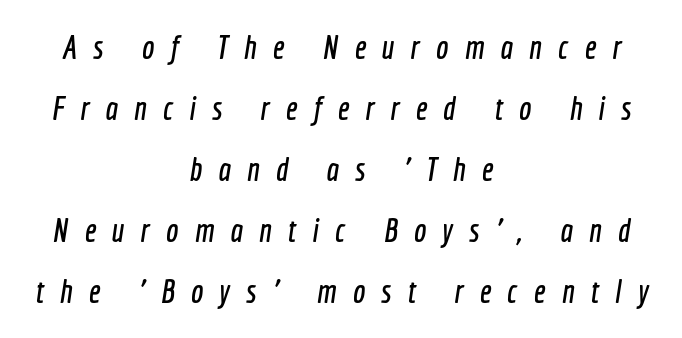
The image shows 33 px condensed sans-serif type; set centered, line spacing 1.85x, unusually wide letter spacing (+0.49 em), not underlined; a medium x-height.
